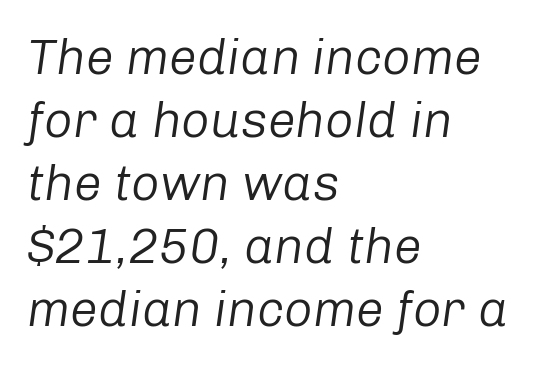
{"italic": "yes", "lean": "right", "slant_degrees": 8, "bold": "no", "weight": "regular", "width": "normal", "stroke_contrast": "low", "x_height": "medium", "monospaced": "no", "underline": "no", "align": "left", "line_spacing": "normal", "line_spacing_ratio": 1.26, "letter_spacing": "normal", "letter_spacing_em": 0.0, "glyph_px": 50}
